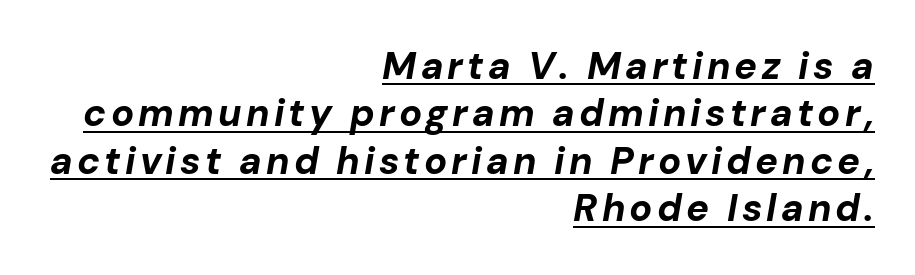
Decoration check: the copy is underlined. The space between consecutive lines is moderate. Heft: maximum for text — a bold. You could not count columns in this text — the font is proportionally spaced.
